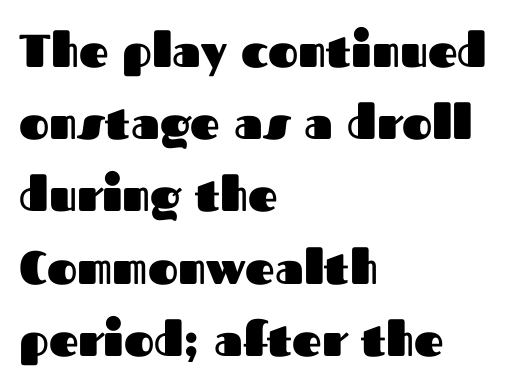
Check the space under the baseline: it is left empty. Interline gaps are of average width in this sample. Each letter keeps its own natural width here, so spacing adapts to shape. Quick note: not italic, upright.
